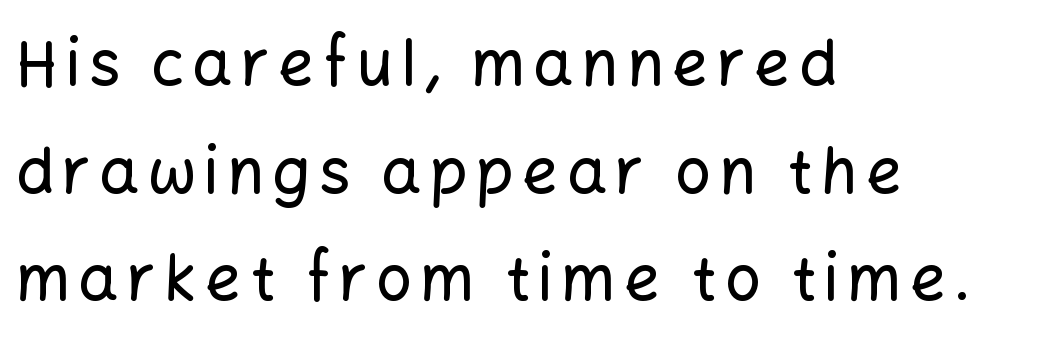
The image shows 63 px sans-serif type, upright; set left-aligned, line spacing 1.71x, not underlined; low stroke contrast and a medium x-height.
